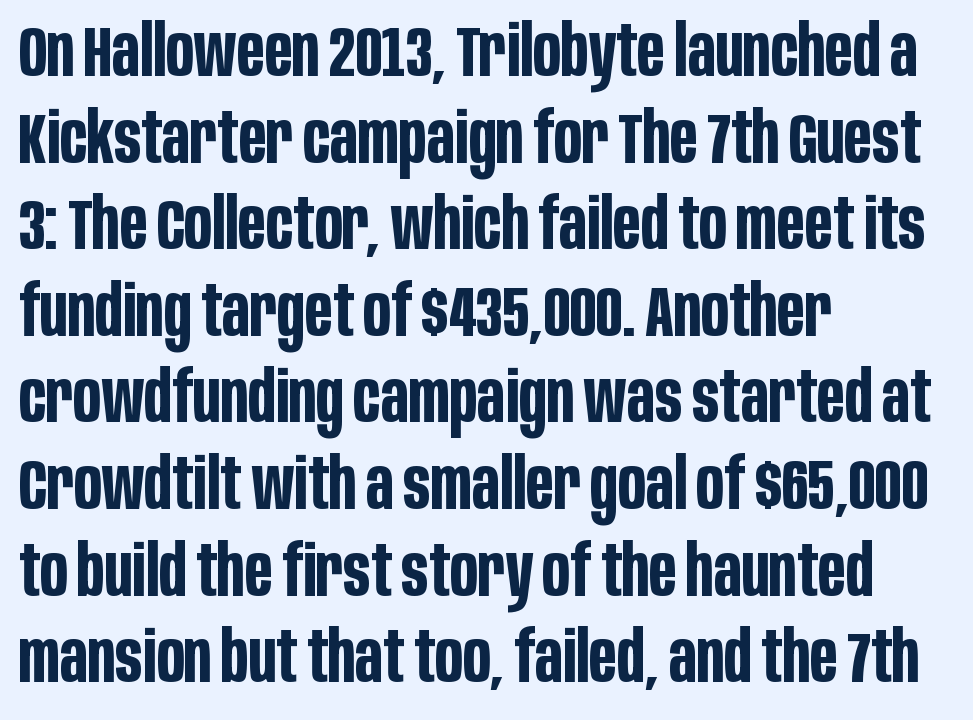
{"serif": "no", "italic": "no", "bold": "yes", "weight": "bold", "width": "condensed", "stroke_contrast": "low", "x_height": "large", "monospaced": "no", "underline": "no", "align": "left", "line_spacing_ratio": 1.22, "letter_spacing": "normal", "letter_spacing_em": 0.0, "glyph_px": 71}
